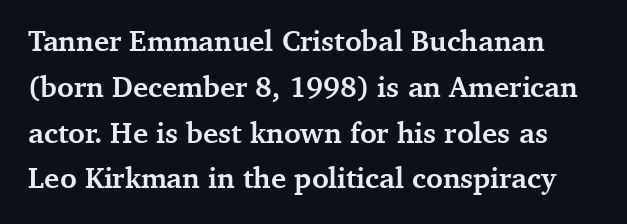
Q: Is the text bold? A: Yes.
Q: Is the text italic (slanted)? A: No, it is upright.
Q: Is the typeface a serif or a sans-serif typeface? A: Serif.
Q: Is the text underlined? A: No.
Q: Is the spacing between letters normal or unusually wide? A: Normal.
Q: Is the spacing between lines tight, normal or loose? A: Normal.
Q: Width (condensed, normal, or wide)? A: Normal.
Q: Stroke contrast? A: Medium.
Q: x-height? A: Medium.
Q: Monospaced? A: No.
